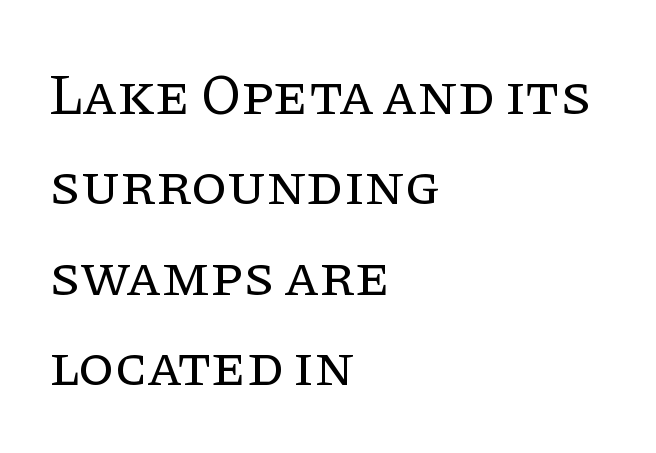
The image shows 58 px regular-weight serif type, upright; set left-aligned, normal line spacing (1.56x), normal letter spacing, not underlined; low stroke contrast and a large x-height.
